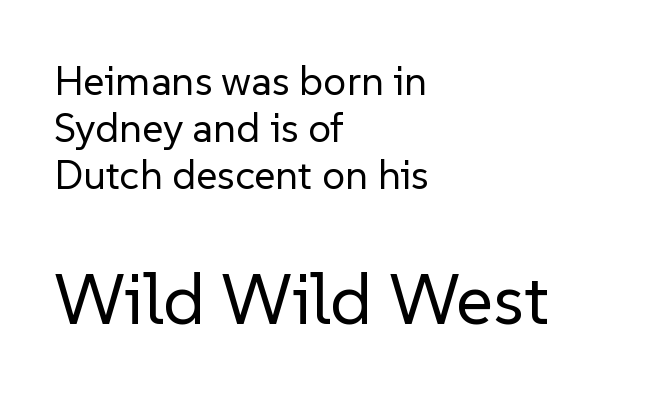
{"serif": "no", "italic": "no", "bold": "no", "weight": "regular", "width": "normal", "stroke_contrast": "low", "x_height": "medium", "monospaced": "no", "underline": "no", "align": "left", "line_spacing": "tight", "line_spacing_ratio": 1.15, "letter_spacing": "normal", "letter_spacing_em": 0.0, "larger_block": "second", "size_ratio": 1.76, "glyph_px": 72}
